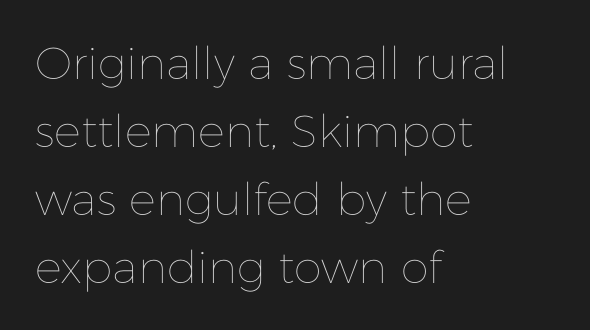
Q: Is the text bold? A: No.
Q: Is the text italic (slanted)? A: No, it is upright.
Q: Is the text underlined? A: No.
Q: How is the paragraph aligned? A: Left-aligned.
Q: Is the spacing between letters normal or unusually wide? A: Normal.
Q: Is the spacing between lines tight, normal or loose? A: Normal.
Q: Width (condensed, normal, or wide)? A: Normal.
Q: Stroke contrast? A: Low.
Q: x-height? A: Medium.
Q: Monospaced? A: No.
